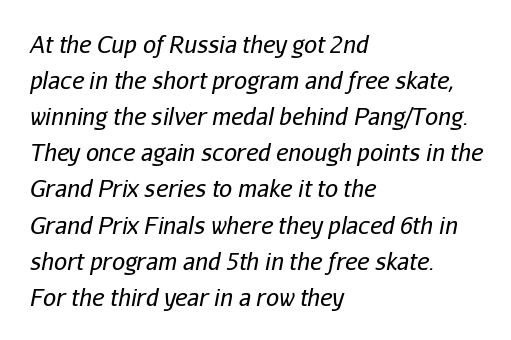
Q: Is the text bold? A: No.
Q: Is the text italic (slanted)? A: Yes, it leans right by about 11 degrees.
Q: Is the text underlined? A: No.
Q: How is the paragraph aligned? A: Left-aligned.
Q: Is the spacing between letters normal or unusually wide? A: Normal.
Q: Is the spacing between lines tight, normal or loose? A: Normal.
